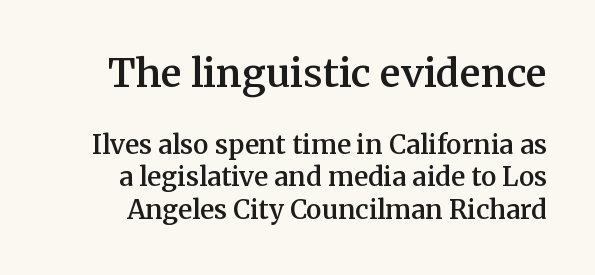
Q: Is the text bold? A: Semi-bold.
Q: Is the text italic (slanted)? A: No, it is upright.
Q: Is the typeface a serif or a sans-serif typeface? A: Serif.
Q: Is the text underlined? A: No.
Q: Is the spacing between letters normal or unusually wide? A: Normal.
Q: Is the spacing between lines tight, normal or loose? A: Normal.
Q: Which block of text is set in a larger size, the first (top) or the second (bottom)? A: The first (top) one.
Q: Width (condensed, normal, or wide)? A: Normal.
Q: Stroke contrast? A: Medium.
Q: x-height? A: Medium.
Q: Monospaced? A: No.
